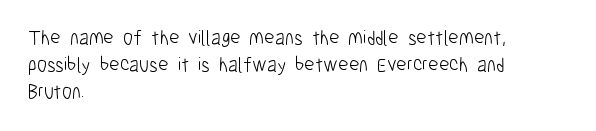
{"italic": "no", "bold": "no", "underline": "no", "align": "left", "line_spacing": "normal", "line_spacing_ratio": 1.36, "letter_spacing": "normal", "letter_spacing_em": 0.0, "glyph_px": 20}
